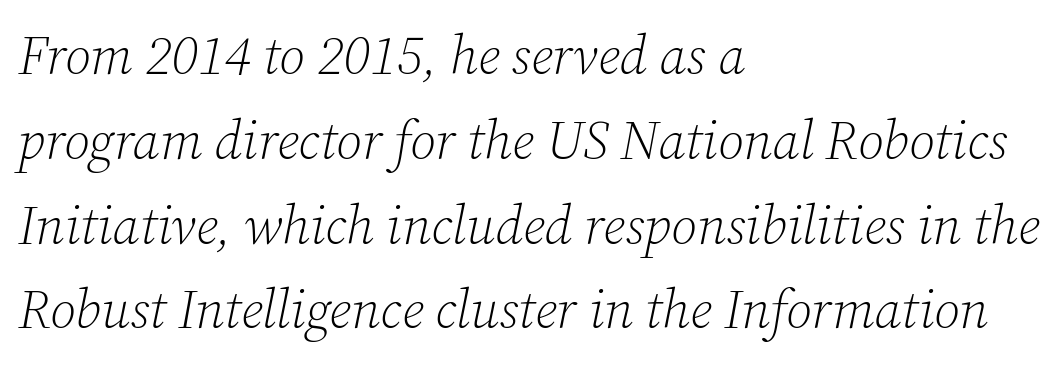
Q: Is the text bold? A: No.
Q: Is the text italic (slanted)? A: Yes, it leans right by about 12 degrees.
Q: Is the typeface a serif or a sans-serif typeface? A: Serif.
Q: Is the text underlined? A: No.
Q: How is the paragraph aligned? A: Left-aligned.
Q: Is the spacing between letters normal or unusually wide? A: Normal.
Q: Is the spacing between lines tight, normal or loose? A: Normal.
Q: Width (condensed, normal, or wide)? A: Normal.
Q: Stroke contrast? A: Low.
Q: x-height? A: Medium.
Q: Monospaced? A: No.
